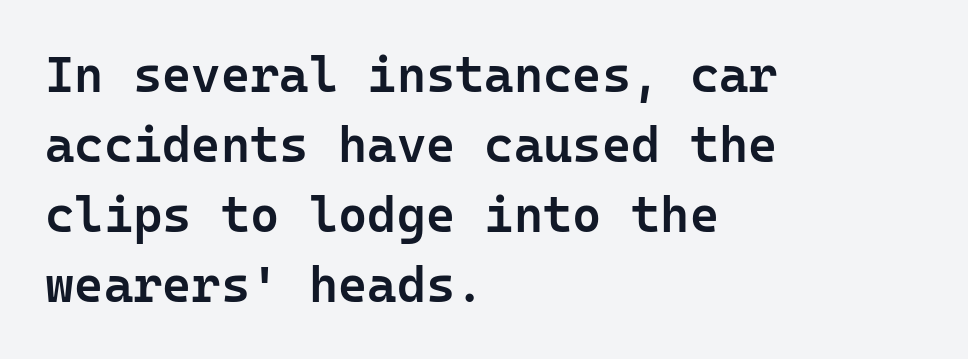
{"serif": "no", "italic": "no", "bold": "semi", "weight": "semibold", "width": "normal", "stroke_contrast": "low", "x_height": "medium", "monospaced": "yes", "underline": "no", "align": "left", "line_spacing": "normal", "line_spacing_ratio": 1.4, "letter_spacing": "normal", "letter_spacing_em": 0.0, "glyph_px": 50}
